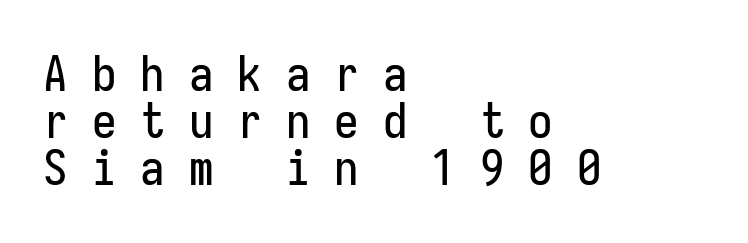
Q: Is the text italic (slanted)? A: No, it is upright.
Q: Is the typeface a serif or a sans-serif typeface? A: Sans-serif.
Q: Is the text underlined? A: No.
Q: How is the paragraph aligned? A: Left-aligned.
Q: Is the spacing between letters normal or unusually wide? A: Unusually wide.
Q: Is the spacing between lines tight, normal or loose? A: Tight.
Q: Width (condensed, normal, or wide)? A: Condensed.
Q: Stroke contrast? A: Low.
Q: x-height? A: Medium.
Q: Monospaced? A: Yes.
